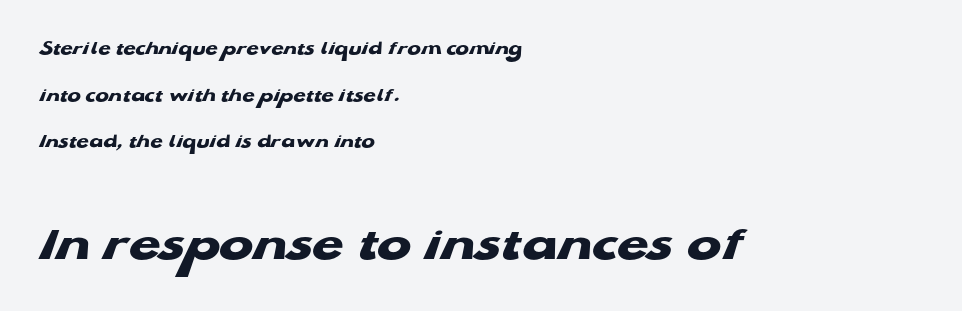
The image shows 51 px heavy, wide sans-serif type; set left-aligned, loose line spacing (2.33x), normal letter spacing, not underlined; the second (bottom) block is 2.55x larger; low stroke contrast and a medium x-height.
